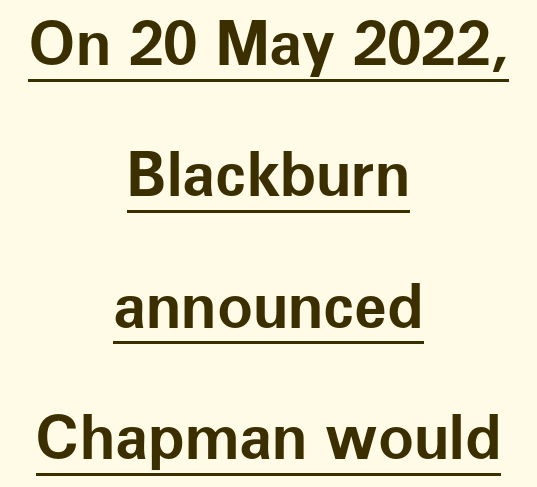
Q: Is the text bold? A: Yes.
Q: Is the text italic (slanted)? A: No, it is upright.
Q: Is the typeface a serif or a sans-serif typeface? A: Sans-serif.
Q: Is the text underlined? A: Yes.
Q: How is the paragraph aligned? A: Centered.
Q: Is the spacing between letters normal or unusually wide? A: Normal.
Q: Is the spacing between lines tight, normal or loose? A: Loose.
Q: Width (condensed, normal, or wide)? A: Normal.
Q: Stroke contrast? A: Low.
Q: x-height? A: Medium.
Q: Monospaced? A: No.
